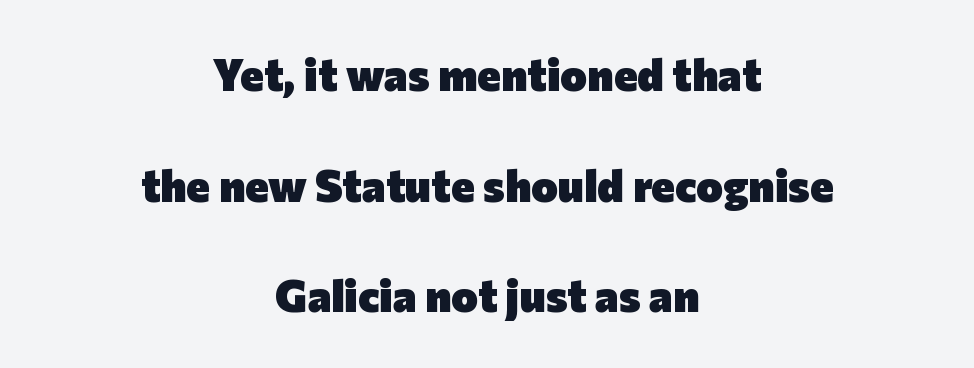
The typesetter chose a symmetrical, centered arrangement here. Here the designer chose a conventional face with non-uniform glyph widths. Does extra space separate the letters? No, they use regular spacing. Note: no serifs on the glyphs. Descender tails drop into unmarked territory.
